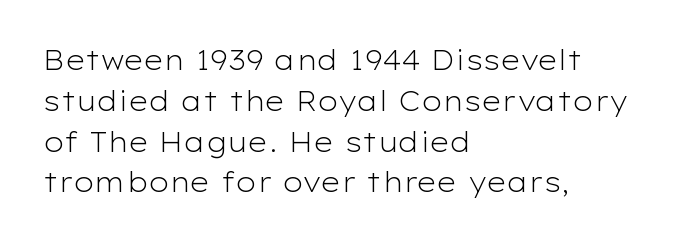
The passage shown stacks its lines at a standard gap. Plain, unruled lines of type. Summary of weight: not heavy and not bold. The rendering keeps characters at their native spacing. Notice how the stems are strictly vertical — no italics here.
